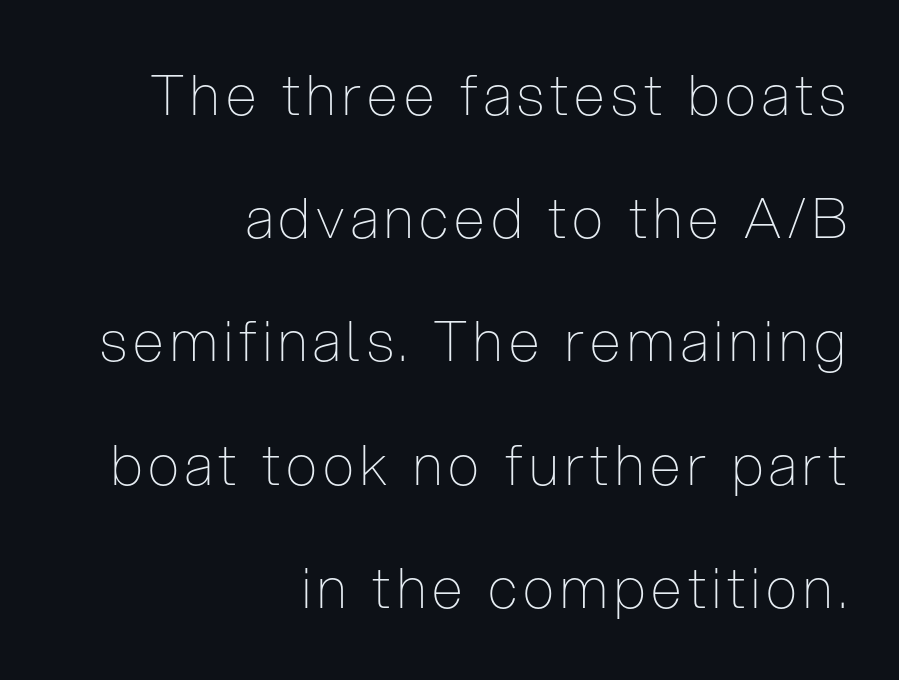
Q: Is the text bold? A: No.
Q: Is the text italic (slanted)? A: No, it is upright.
Q: Is the typeface a serif or a sans-serif typeface? A: Sans-serif.
Q: Is the text underlined? A: No.
Q: How is the paragraph aligned? A: Right-aligned.
Q: Is the spacing between lines tight, normal or loose? A: Loose.
Q: Width (condensed, normal, or wide)? A: Condensed.
Q: Stroke contrast? A: Low.
Q: x-height? A: Medium.
Q: Monospaced? A: No.
